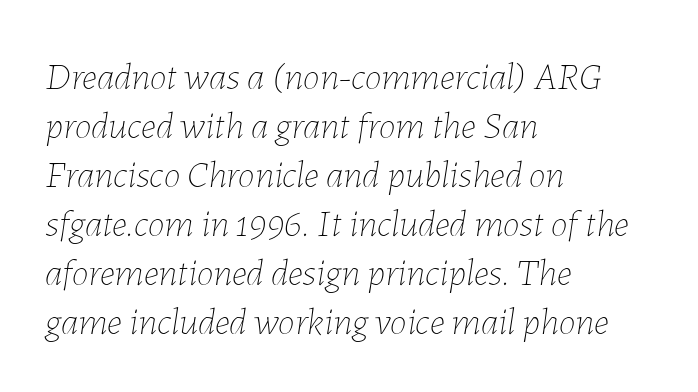
Descenders are the only things crossing below the line. No chunkiness to these letters — they're not bold. Each line starts at the same left margin while the right side varies. If you drew a line through each stem, it would be angled. A typesetter would call this zero additional tracking. Each letter keeps its own natural width here, so spacing adapts to shape.
